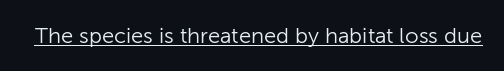
Q: Is the text bold? A: No.
Q: Is the text italic (slanted)? A: No, it is upright.
Q: Is the text underlined? A: Yes.
Q: Is the spacing between letters normal or unusually wide? A: Normal.
